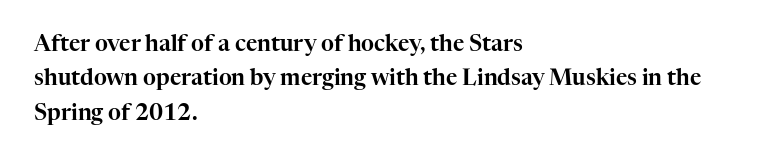
The image shows 22 px text type, upright; set left-aligned, normal line spacing (1.56x), normal letter spacing, not underlined.
